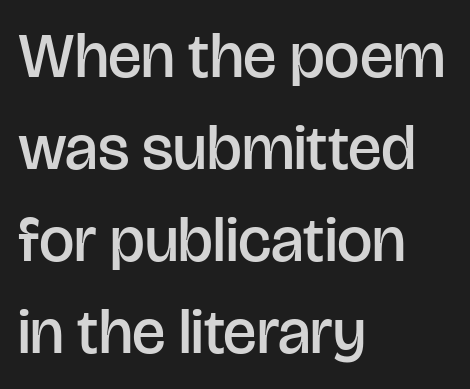
Caption: multi-line text, flush left, ragged right. Posture: vertical. Compared with typical body copy, the letter spacing here is the same. The gap between lines stays unmarked. Semibold letterforms, between regular and bold. Spacing verdict: proportional, widths tailored to each character.
